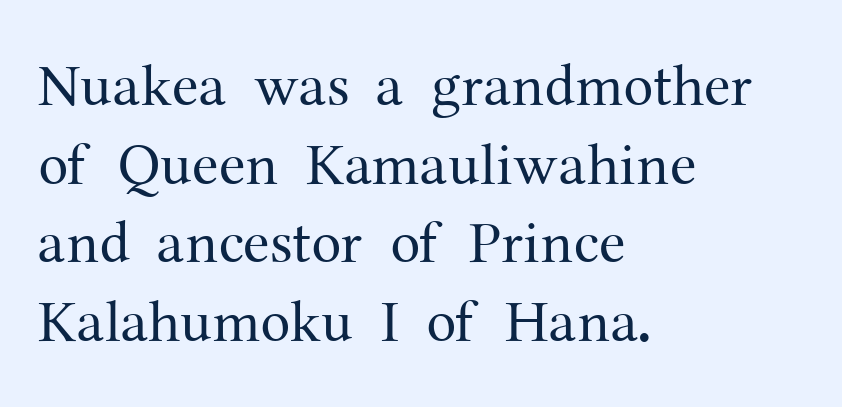
These glyphs show unthickened strokes, regular width or finer. Do the characters align in a grid? No, the font is proportional. A roman cut, with each character standing at attention. No extra tracking has been applied to these lines. Each new line begins a customary step beneath the previous one.
